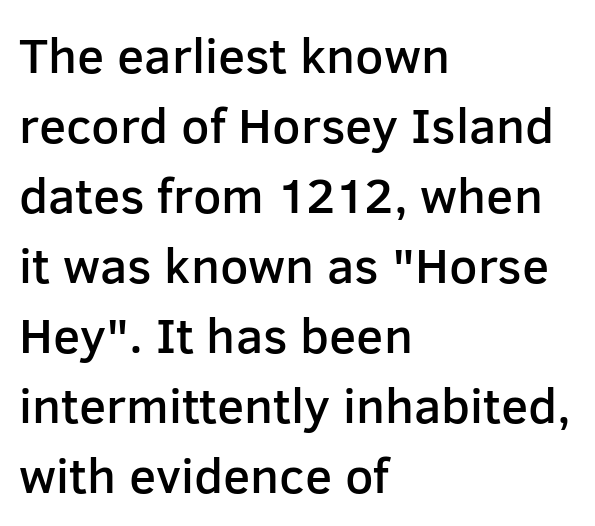
These lines sit exactly where default settings would place them. Nobody touched the tracking dial on this one. The foot of each line stays bare and open. Visually the block forms a straight wall on the left and a jagged coastline on the right. You could not count columns in this text — the font is proportionally spaced. Heft: intermediate — a semibold.
